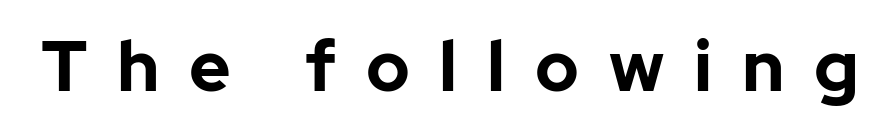
{"serif": "no", "italic": "no", "bold": "yes", "weight": "bold", "width": "normal", "stroke_contrast": "low", "x_height": "medium", "monospaced": "no", "underline": "no", "letter_spacing": "wide", "letter_spacing_em": 0.42, "glyph_px": 71}
